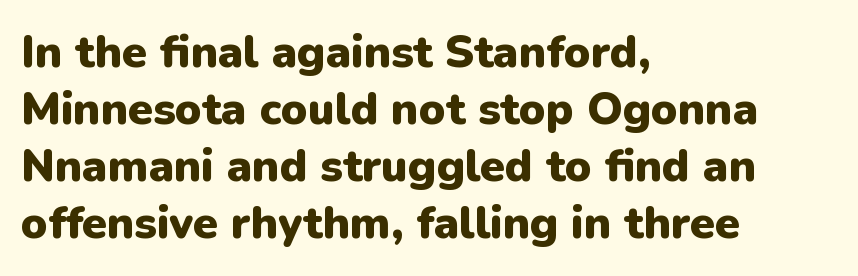
{"serif": "no", "italic": "no", "bold": "yes", "weight": "heavy", "width": "normal", "stroke_contrast": "low", "x_height": "medium", "monospaced": "no", "underline": "no", "align": "left", "line_spacing": "normal", "line_spacing_ratio": 1.27, "letter_spacing": "normal", "letter_spacing_em": 0.0, "glyph_px": 45}
